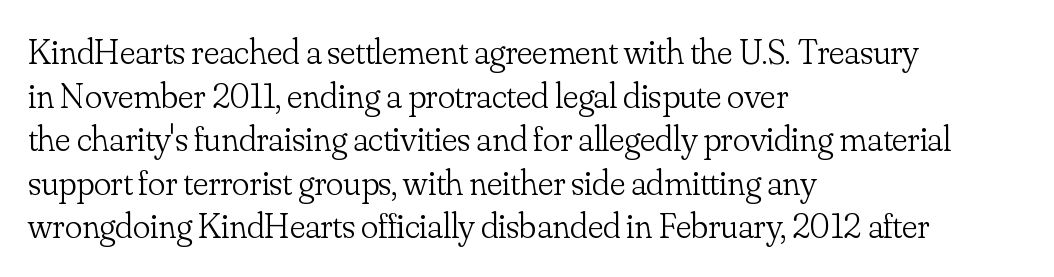
The image shows 36 px light serif type, upright; set left-aligned, line spacing 1.21x, normal letter spacing, not underlined; low stroke contrast and a small x-height.
